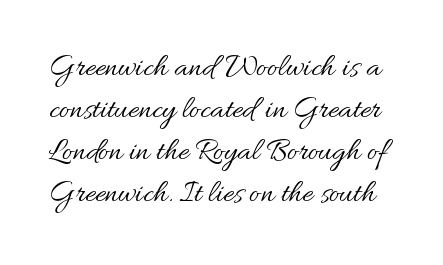
{"bold": "no", "weight": "regular", "width": "normal", "stroke_contrast": "medium", "x_height": "small", "monospaced": "no", "underline": "no", "line_spacing": "normal", "line_spacing_ratio": 1.31, "letter_spacing": "normal", "letter_spacing_em": 0.0, "glyph_px": 32}
